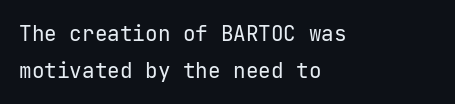
Tracking value appears to be zero — textbook default spacing. The space beneath each line is pristine and unruled. Stroke mass is kept to a normal reading level or below. Unlike italic type, these characters show no tilt at all. Each line starts at the same left margin while the right side varies.
